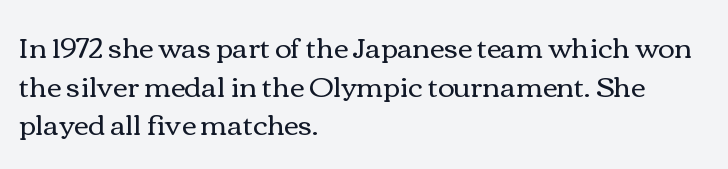
The image shows 28 px regular-weight, wide type, upright; set left-aligned, normal line spacing (1.38x), normal letter spacing, not underlined; medium stroke contrast and a medium x-height.
